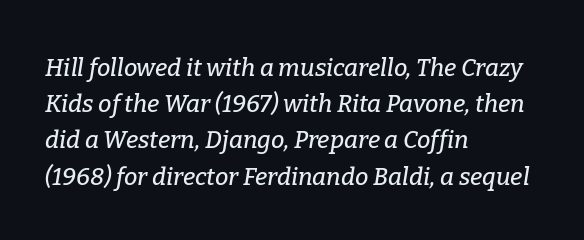
Q: Is the text italic (slanted)? A: Yes, it leans right by about 9 degrees.
Q: Is the text underlined? A: No.
Q: How is the paragraph aligned? A: Left-aligned.
Q: Is the spacing between letters normal or unusually wide? A: Normal.
Q: Is the spacing between lines tight, normal or loose? A: Normal.
